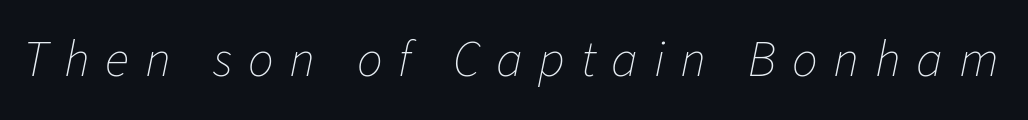
{"italic": "yes", "lean": "right", "slant_degrees": 11, "bold": "no", "weight": "thin", "width": "normal", "stroke_contrast": "low", "x_height": "medium", "monospaced": "no", "underline": "no", "letter_spacing": "wide", "letter_spacing_em": 0.31, "glyph_px": 51}
